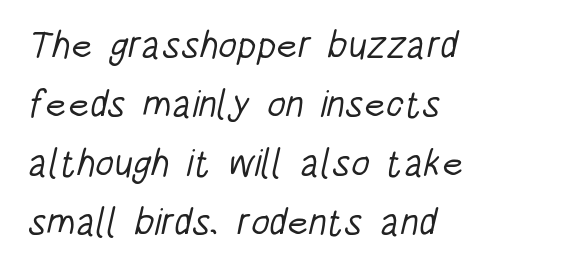
The image shows 38 px light, condensed sans-serif type; set left-aligned, normal line spacing (1.55x), normal letter spacing, not underlined; low stroke contrast and a large x-height.
